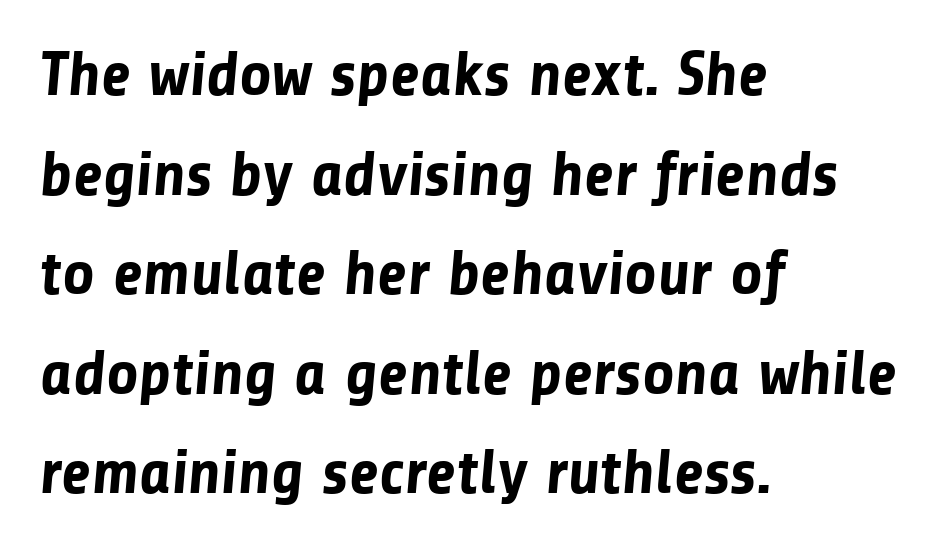
Q: Is the text bold? A: Yes.
Q: Is the typeface a serif or a sans-serif typeface? A: Sans-serif.
Q: Is the text underlined? A: No.
Q: How is the paragraph aligned? A: Left-aligned.
Q: Is the spacing between letters normal or unusually wide? A: Normal.
Q: Is the spacing between lines tight, normal or loose? A: Normal.
Q: Width (condensed, normal, or wide)? A: Normal.
Q: Stroke contrast? A: Low.
Q: x-height? A: Medium.
Q: Monospaced? A: No.
